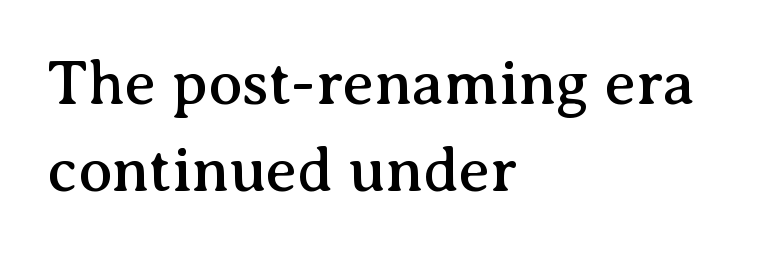
Q: Is the text italic (slanted)? A: No, it is upright.
Q: Is the typeface a serif or a sans-serif typeface? A: Serif.
Q: Is the text underlined? A: No.
Q: How is the paragraph aligned? A: Left-aligned.
Q: Is the spacing between letters normal or unusually wide? A: Normal.
Q: Is the spacing between lines tight, normal or loose? A: Normal.
Q: Width (condensed, normal, or wide)? A: Normal.
Q: Stroke contrast? A: Medium.
Q: x-height? A: Medium.
Q: Monospaced? A: No.
